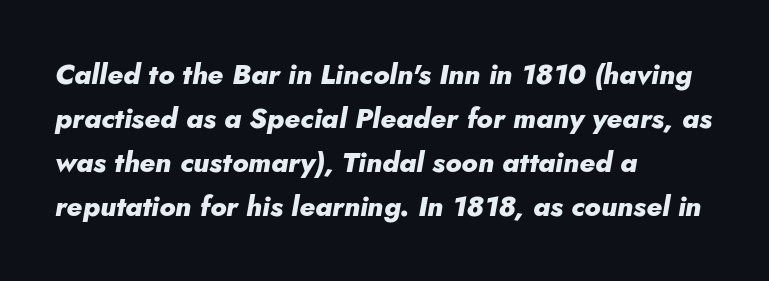
The line texture is even and compact thanks to regular tracking. The font's italic variant was chosen for this text. Proportional: the letters do not fall into vertical columns. Only glyphs here, with clear space below each row. What weight is shown? A full bold with thick strokes.
